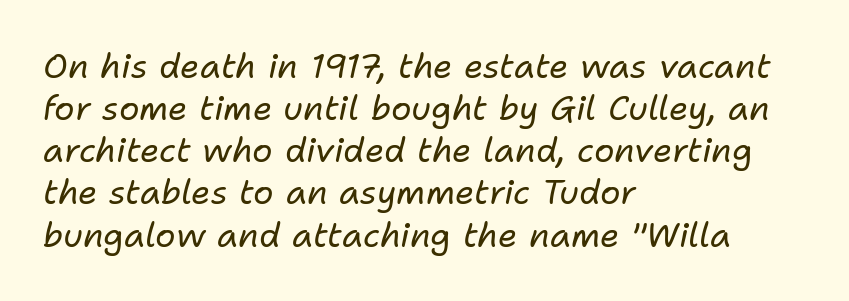
Q: Is the text bold? A: No.
Q: Is the text italic (slanted)? A: Yes, it leans right by about 11 degrees.
Q: Is the text underlined? A: No.
Q: How is the paragraph aligned? A: Left-aligned.
Q: Is the spacing between letters normal or unusually wide? A: Normal.
Q: Width (condensed, normal, or wide)? A: Normal.
Q: Stroke contrast? A: Low.
Q: x-height? A: Medium.
Q: Monospaced? A: No.
